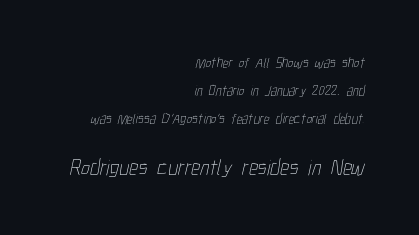
{"bold": "no", "underline": "no", "align": "right", "line_spacing": "loose", "line_spacing_ratio": 1.99, "letter_spacing": "normal", "letter_spacing_em": 0.0, "larger_block": "second", "size_ratio": 1.57, "glyph_px": 22}
